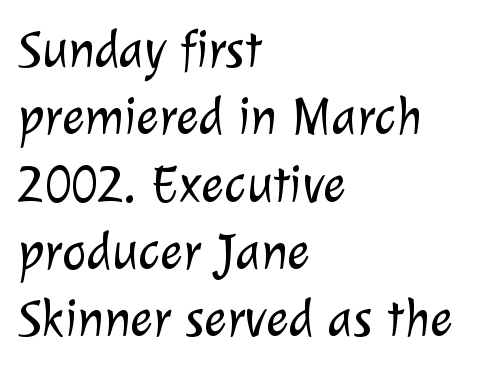
{"serif": "no", "bold": "no", "weight": "light", "width": "normal", "stroke_contrast": "low", "x_height": "medium", "monospaced": "no", "underline": "no", "align": "left", "line_spacing": "normal", "line_spacing_ratio": 1.27, "letter_spacing": "normal", "letter_spacing_em": 0.0, "glyph_px": 53}
